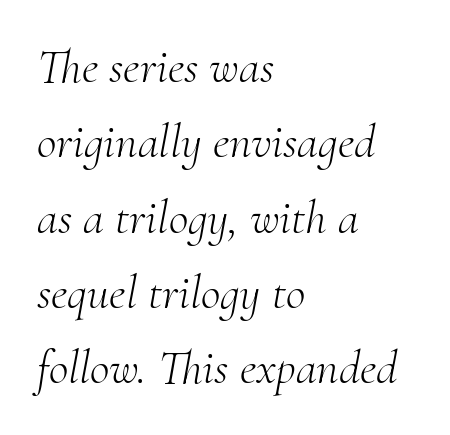
{"serif": "yes", "italic": "yes", "lean": "right", "slant_degrees": 10, "bold": "no", "weight": "light", "width": "normal", "stroke_contrast": "medium", "x_height": "small", "monospaced": "no", "underline": "no", "align": "left", "line_spacing": "normal", "line_spacing_ratio": 1.57, "letter_spacing": "normal", "letter_spacing_em": 0.0, "glyph_px": 48}
